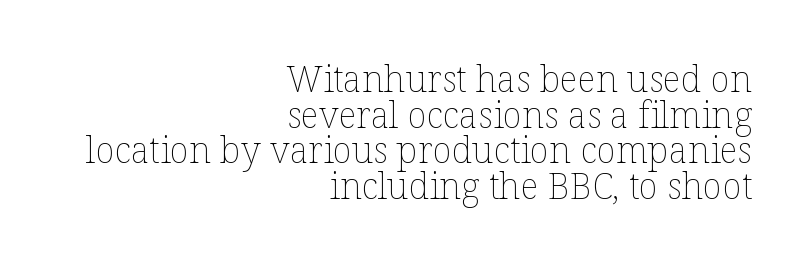
The image shows 36 px thin type, upright; set right-aligned, tight line spacing (0.99x), normal letter spacing, not underlined; low stroke contrast and a medium x-height.
